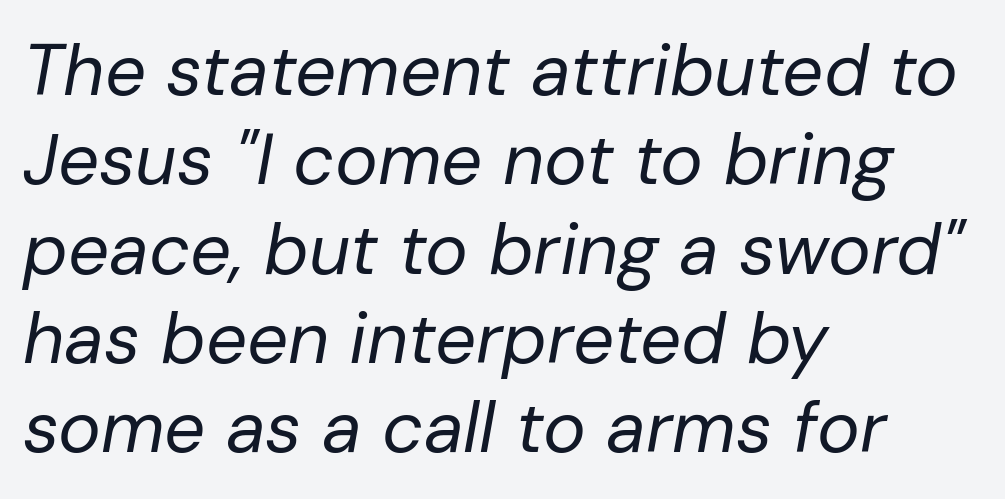
Q: Is the text bold? A: No.
Q: Is the text italic (slanted)? A: Yes, it leans right by about 10 degrees.
Q: Is the text underlined? A: No.
Q: How is the paragraph aligned? A: Left-aligned.
Q: Is the spacing between letters normal or unusually wide? A: Normal.
Q: Width (condensed, normal, or wide)? A: Normal.
Q: Stroke contrast? A: Low.
Q: x-height? A: Medium.
Q: Monospaced? A: No.
